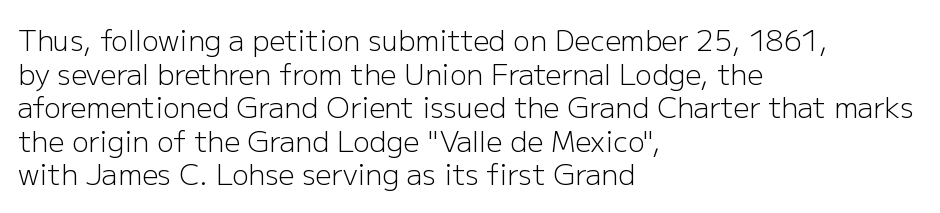
Check where the strokes stop: nothing finishes them off — pure sans. Honestly, the letter spacing is just normal — you wouldn't notice it. Just letters on the line, the space beneath them empty. You could not count columns in this text — the font is proportionally spaced. A student would call this left alignment; a typographer would say flush left, rag right. You can tell it's not italic because the verticals are truly vertical.
